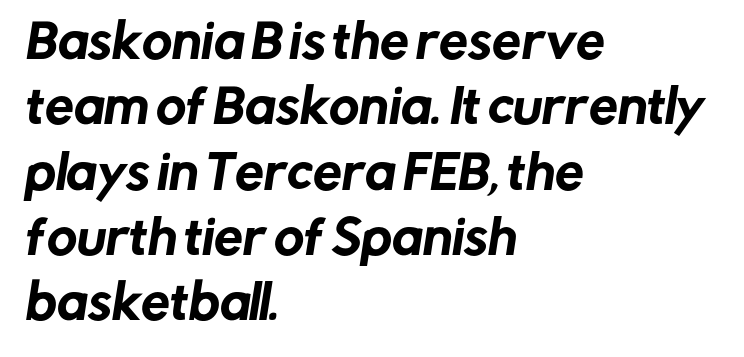
Q: Is the typeface a serif or a sans-serif typeface? A: Sans-serif.
Q: Is the text underlined? A: No.
Q: How is the paragraph aligned? A: Left-aligned.
Q: Is the spacing between letters normal or unusually wide? A: Normal.
Q: Is the spacing between lines tight, normal or loose? A: Normal.
Q: Width (condensed, normal, or wide)? A: Normal.
Q: Stroke contrast? A: Low.
Q: x-height? A: Medium.
Q: Monospaced? A: No.
